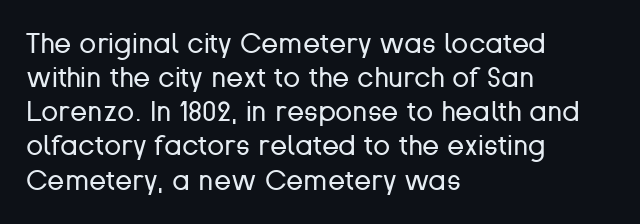
Tracking here is standard; glyphs follow each other at the usual distance. This rendering employs a face without finishing strokes, i.e., a sans-serif. Is the block centered? No — it sits flush against the left margin. Underlining? Definitely not there.
